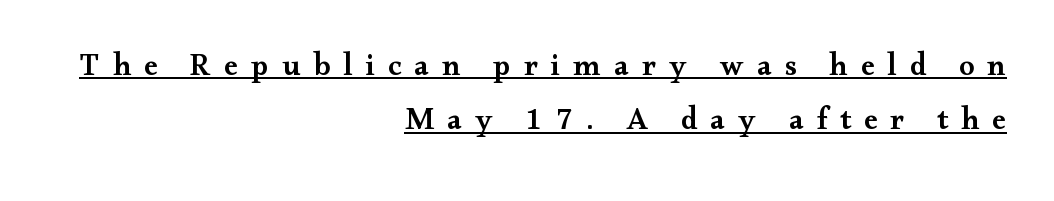
{"serif": "yes", "italic": "no", "bold": "semi", "weight": "semibold", "width": "wide", "stroke_contrast": "medium", "x_height": "small", "monospaced": "no", "underline": "yes", "align": "right", "line_spacing_ratio": 1.75, "letter_spacing": "wide", "letter_spacing_em": 0.42, "glyph_px": 31}
